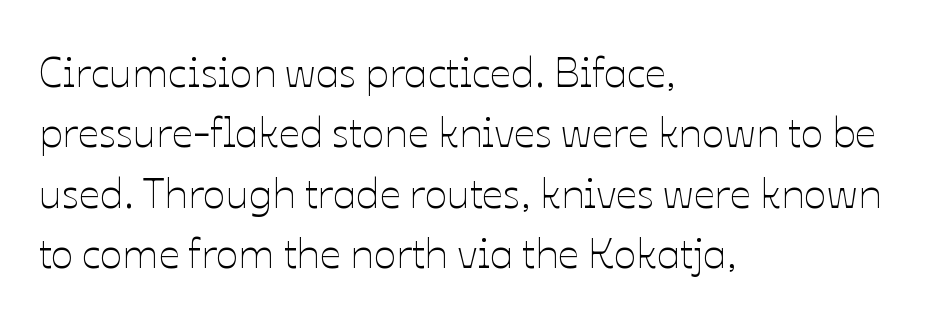
{"italic": "no", "bold": "no", "weight": "thin", "width": "normal", "stroke_contrast": "low", "x_height": "medium", "monospaced": "no", "underline": "no", "align": "left", "line_spacing": "normal", "line_spacing_ratio": 1.44, "letter_spacing": "normal", "letter_spacing_em": 0.0, "glyph_px": 42}
